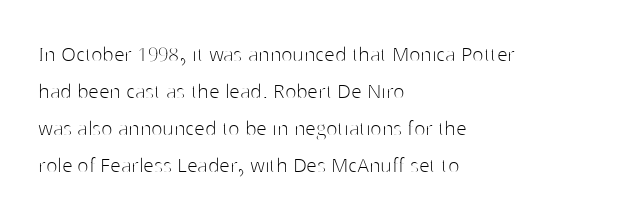
The image shows 24 px text type, upright; set left-aligned, normal line spacing (1.54x), normal letter spacing, not underlined.
